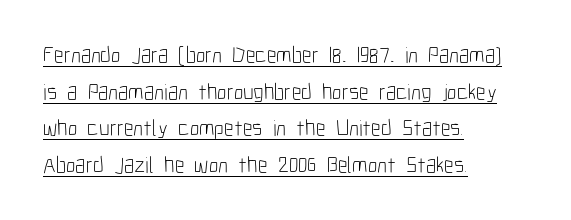
The image shows 23 px text type, upright; set left-aligned, normal line spacing (1.59x), normal letter spacing, underlined.
